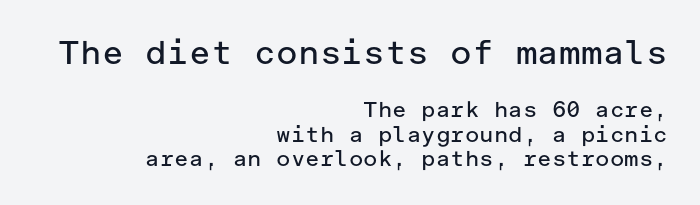
Posture: vertical. Casual observation: everything's shoved over to the right. The letters carry no serifs — their stems end cleanly without finishing strokes. Line spacing here is tight. Weight class: somewhere from thin through regular. What stands out about the letter spacing? Nothing — it is the standard amount.
